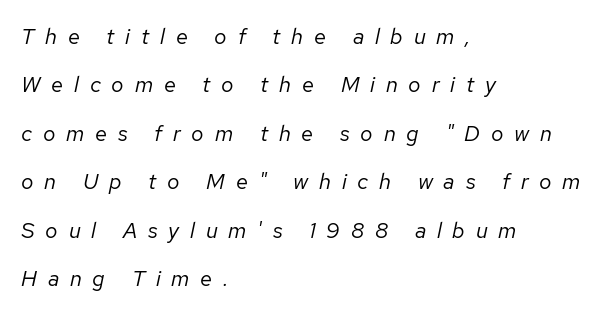
The image shows 22 px text type, italic (leaning right); set left-aligned, loose line spacing (2.2x), unusually wide letter spacing (+0.49 em), not underlined.
